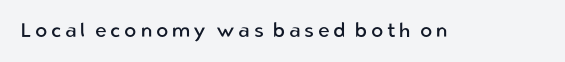
{"italic": "no", "bold": "no", "underline": "no", "glyph_px": 20}
